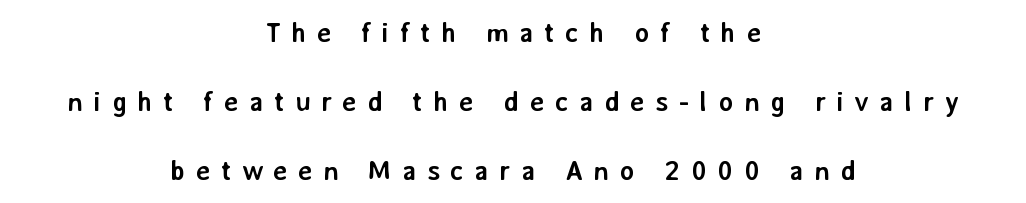
No italicization has been applied; the sample stays upright. These lines have a slow, spaced-out rhythm from letter to letter. Casual observation: everything's sitting right in the middle. Summary of vertical rhythm: relaxed, with wide interline spacing. Here the designer chose a conventional face with non-uniform glyph widths. Anything drawn beneath the words? Only blank space.
